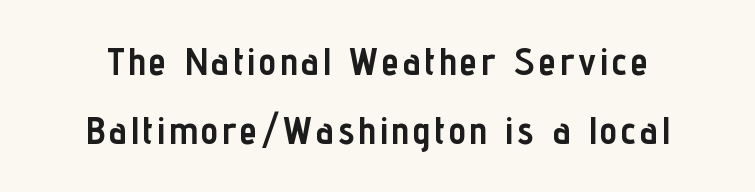
{"serif": "no", "italic": "no", "bold": "yes", "weight": "semibold", "width": "condensed", "stroke_contrast": "low", "x_height": "medium", "monospaced": "no", "underline": "no", "line_spacing_ratio": 1.77, "glyph_px": 39}
